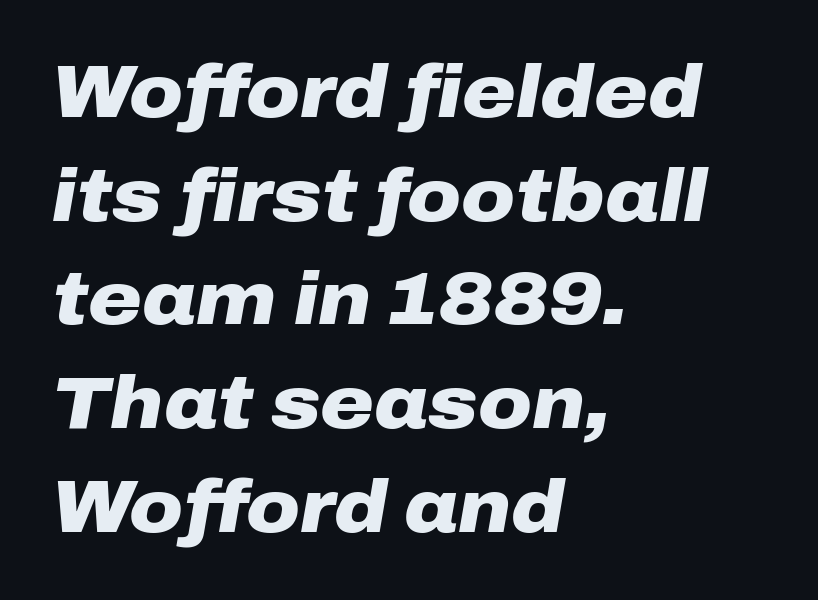
Q: Is the text bold? A: Yes.
Q: Is the text italic (slanted)? A: Yes, it leans right by about 10 degrees.
Q: Is the text underlined? A: No.
Q: How is the paragraph aligned? A: Left-aligned.
Q: Is the spacing between letters normal or unusually wide? A: Normal.
Q: Is the spacing between lines tight, normal or loose? A: Normal.
Q: Width (condensed, normal, or wide)? A: Wide.
Q: Stroke contrast? A: Low.
Q: x-height? A: Medium.
Q: Monospaced? A: No.
